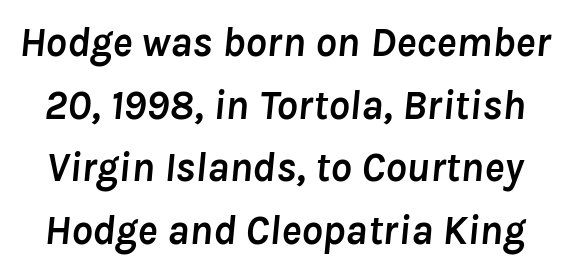
This is oblique type, the kind used for emphasis or titles. Descenders are the only things crossing below the line. Is this a fixed-width face? No — the glyphs have proportional, varying widths. What stands out about the letter spacing? Nothing — it is the standard amount.
